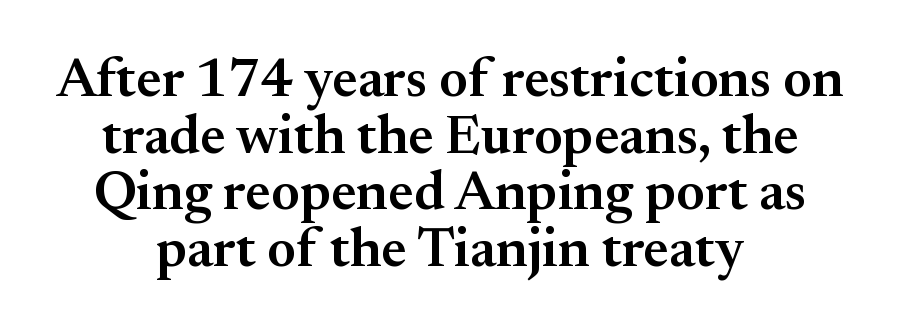
{"serif": "yes", "italic": "no", "bold": "semi", "weight": "semibold", "width": "normal", "stroke_contrast": "medium", "x_height": "small", "monospaced": "no", "underline": "no", "align": "center", "line_spacing": "tight", "line_spacing_ratio": 1.03, "letter_spacing": "normal", "letter_spacing_em": 0.0, "glyph_px": 55}
